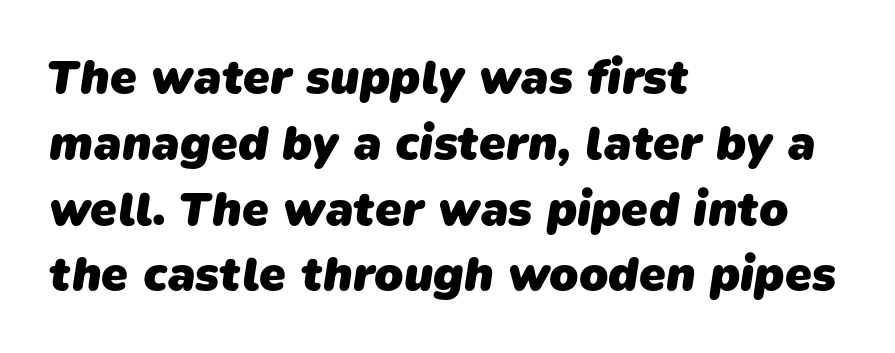
Is the block centered? No — it sits flush against the left margin. Is the letter spacing exaggerated? No — it looks like the ordinary default. Think of a printed novel: that variable character pitch is what you see here. The baseline area is clear.
